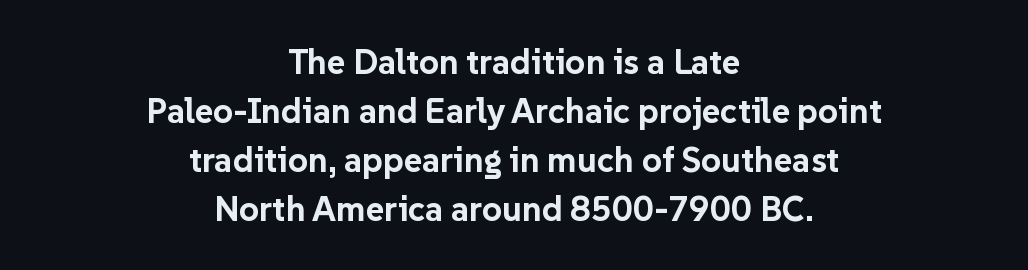
{"serif": "no", "italic": "no", "bold": "yes", "weight": "bold", "width": "normal", "stroke_contrast": "low", "x_height": "medium", "monospaced": "no", "underline": "no", "align": "center", "line_spacing": "normal", "line_spacing_ratio": 1.4, "letter_spacing": "normal", "letter_spacing_em": 0.0, "glyph_px": 35}
